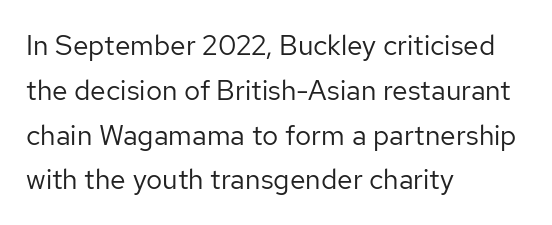
The image shows 28 px regular-weight sans-serif type, upright; set left-aligned, normal line spacing (1.6x), normal letter spacing, not underlined; low stroke contrast and a medium x-height.
